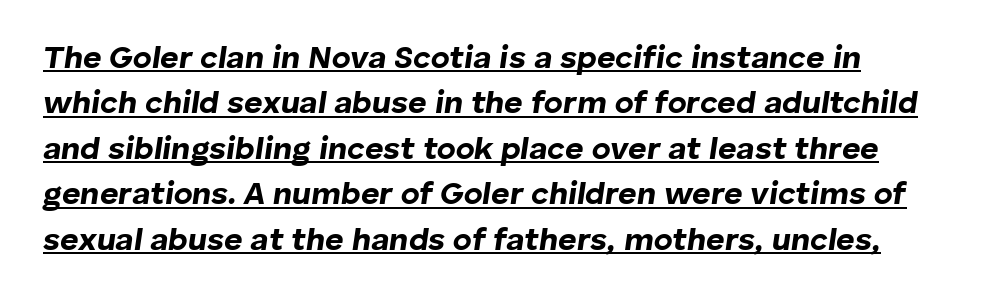
I'd describe the lettering as bold — thick and assertive. The designer left line spacing at the default. These lines were composed using italics. The rendering keeps characters at their native spacing. Compared with undecorated copy, this sample adds a rule below the words.
